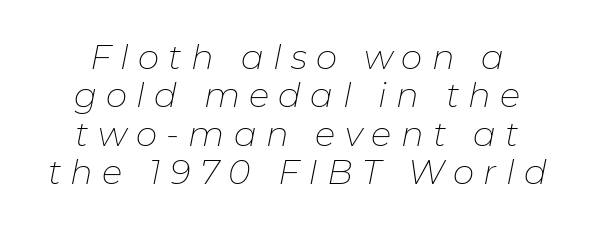
Q: Is the text bold? A: No.
Q: Is the text italic (slanted)? A: Yes, it leans right by about 11 degrees.
Q: Is the text underlined? A: No.
Q: How is the paragraph aligned? A: Centered.
Q: Is the spacing between letters normal or unusually wide? A: Unusually wide.
Q: Is the spacing between lines tight, normal or loose? A: Tight.
Q: Width (condensed, normal, or wide)? A: Normal.
Q: Stroke contrast? A: Low.
Q: x-height? A: Medium.
Q: Monospaced? A: No.
